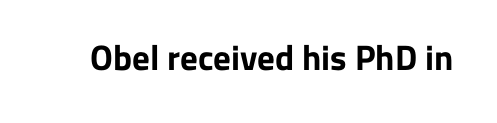
Q: Is the text bold? A: Yes.
Q: Is the text italic (slanted)? A: No, it is upright.
Q: Is the typeface a serif or a sans-serif typeface? A: Sans-serif.
Q: Is the text underlined? A: No.
Q: Is the spacing between letters normal or unusually wide? A: Normal.
Q: Width (condensed, normal, or wide)? A: Normal.
Q: Stroke contrast? A: Low.
Q: x-height? A: Medium.
Q: Monospaced? A: No.
